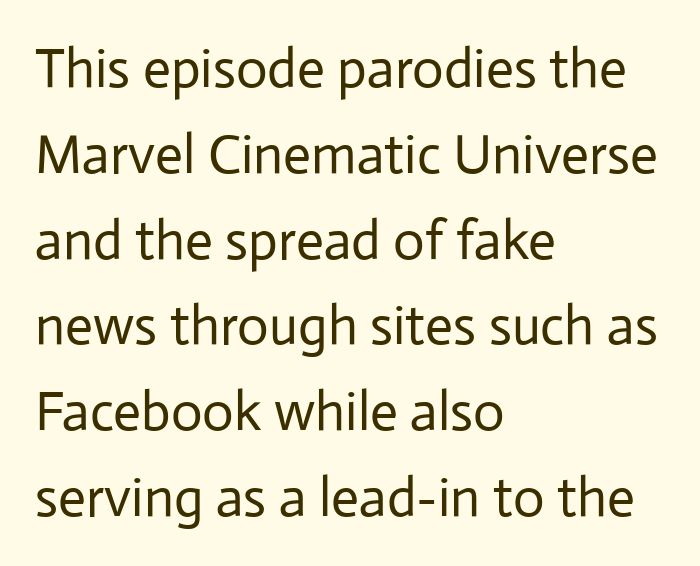
Q: Is the text bold? A: No.
Q: Is the text italic (slanted)? A: No, it is upright.
Q: Is the typeface a serif or a sans-serif typeface? A: Sans-serif.
Q: Is the text underlined? A: No.
Q: How is the paragraph aligned? A: Left-aligned.
Q: Is the spacing between letters normal or unusually wide? A: Normal.
Q: Is the spacing between lines tight, normal or loose? A: Normal.
Q: Width (condensed, normal, or wide)? A: Normal.
Q: Stroke contrast? A: Low.
Q: x-height? A: Medium.
Q: Monospaced? A: No.
